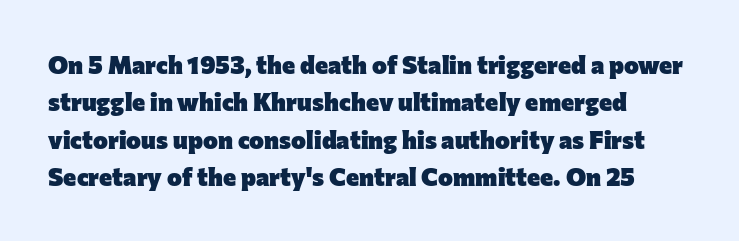
Q: Is the text bold? A: Yes.
Q: Is the text italic (slanted)? A: No, it is upright.
Q: Is the text underlined? A: No.
Q: Is the spacing between letters normal or unusually wide? A: Normal.
Q: Is the spacing between lines tight, normal or loose? A: Normal.
